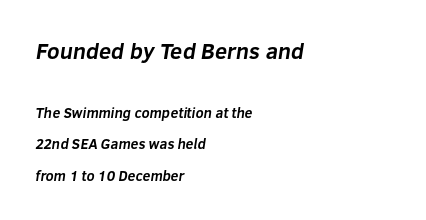
Plenty of ink on the page — the face is bold. The lines are quadded left. Is there much room between lines? Yes — plenty of vertical air separates them. Short note: letters normally spaced. No word sits above an underline. Top chunk: large. Bottom chunk: small.
